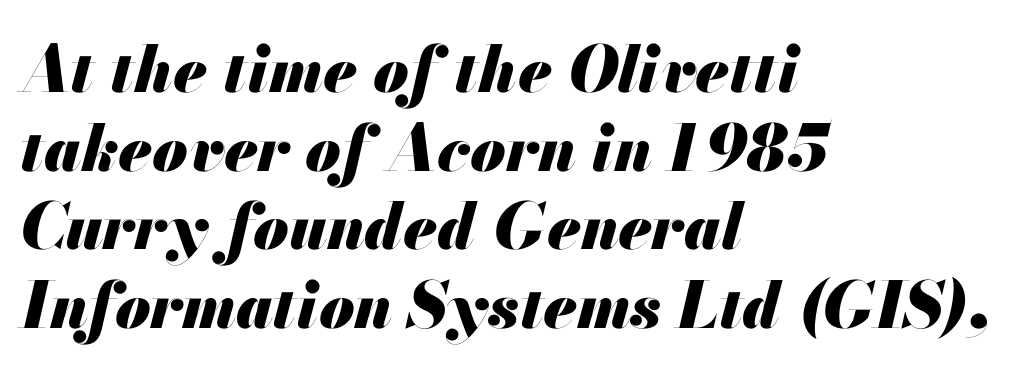
{"italic": "yes", "lean": "right", "slant_degrees": 13, "bold": "yes", "weight": "heavy", "width": "normal", "stroke_contrast": "medium", "x_height": "small", "monospaced": "no", "underline": "no", "align": "left", "line_spacing_ratio": 1.23, "letter_spacing": "normal", "letter_spacing_em": 0.0, "glyph_px": 64}
